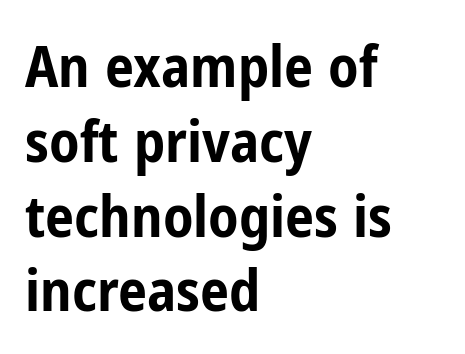
Typeset ragged right — the left edge is the straight one. Its strokes are broad and dark, the hallmark of bold type. One glance says typical: line gaps are just what's usual. Look at the bottom of the vertical strokes: they stop flat, with no serifs. Underlining? Definitely not there. Nothing unusual about the tracking: characters are spaced as the font intends.
